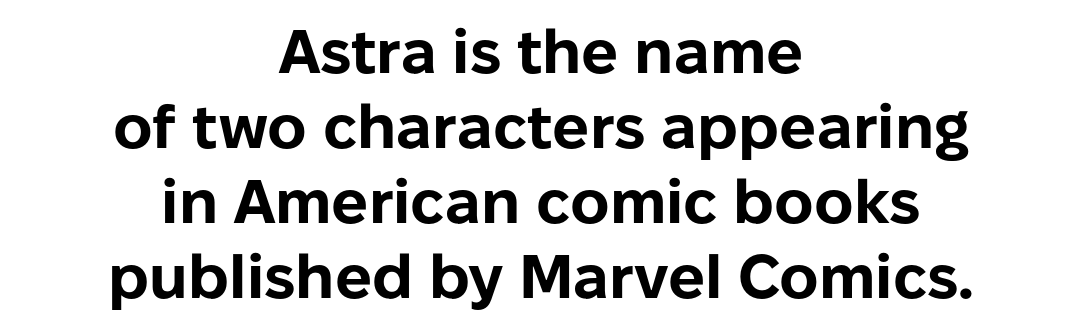
Q: Is the text bold? A: Yes.
Q: Is the text italic (slanted)? A: No, it is upright.
Q: Is the typeface a serif or a sans-serif typeface? A: Sans-serif.
Q: Is the text underlined? A: No.
Q: How is the paragraph aligned? A: Centered.
Q: Is the spacing between letters normal or unusually wide? A: Normal.
Q: Width (condensed, normal, or wide)? A: Normal.
Q: Stroke contrast? A: Low.
Q: x-height? A: Medium.
Q: Monospaced? A: No.
